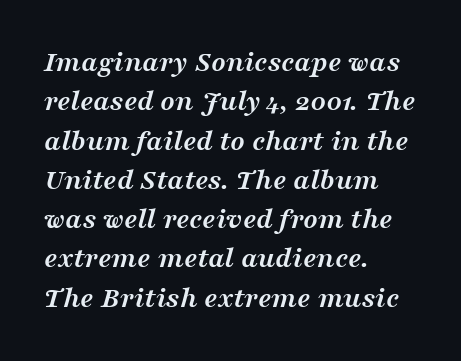
{"serif": "yes", "italic": "yes", "lean": "right", "slant_degrees": 16, "bold": "yes", "weight": "semibold", "width": "wide", "stroke_contrast": "medium", "x_height": "medium", "monospaced": "no", "underline": "no", "align": "left", "line_spacing": "normal", "line_spacing_ratio": 1.31, "letter_spacing": "normal", "letter_spacing_em": 0.0, "glyph_px": 30}
